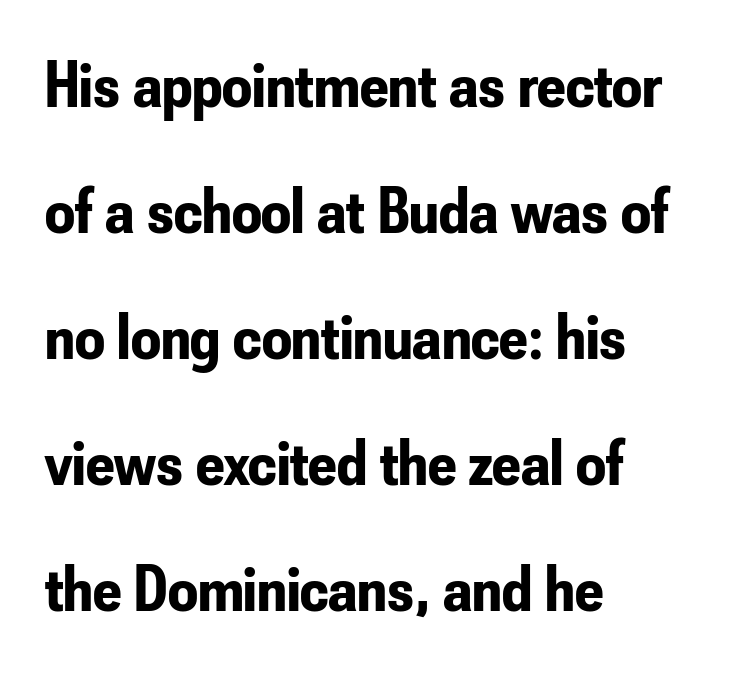
Here the glyphs are tracked normally, forming tight word shapes. Plain, unruled lines of type. A dark, heavy texture on the line: the type is bold. Examine the stroke ends and you'll find no serifs. The passage shown is typed in a proportional face where columns would drift.
